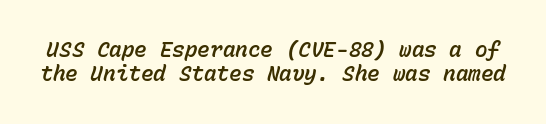
No extra tracking has been applied to these lines. The zone under the glyphs is completely vacant. Characters are canted at an angle relative to the baseline's perpendicular. Regarding leading, the lines here are crowded together.
